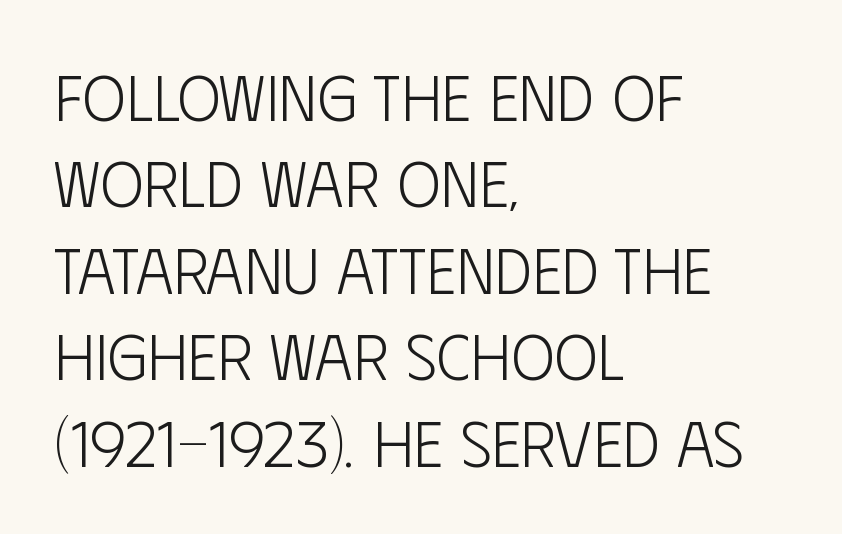
The letters sit at their default tracking, neither squeezed nor spread. A classic flush-left, rag-right setting is used for this passage. I'd call this a sans setting — the letters go barefoot. You could not count columns in this text — the font is proportionally spaced. Words float on clear page, feet unadorned.
